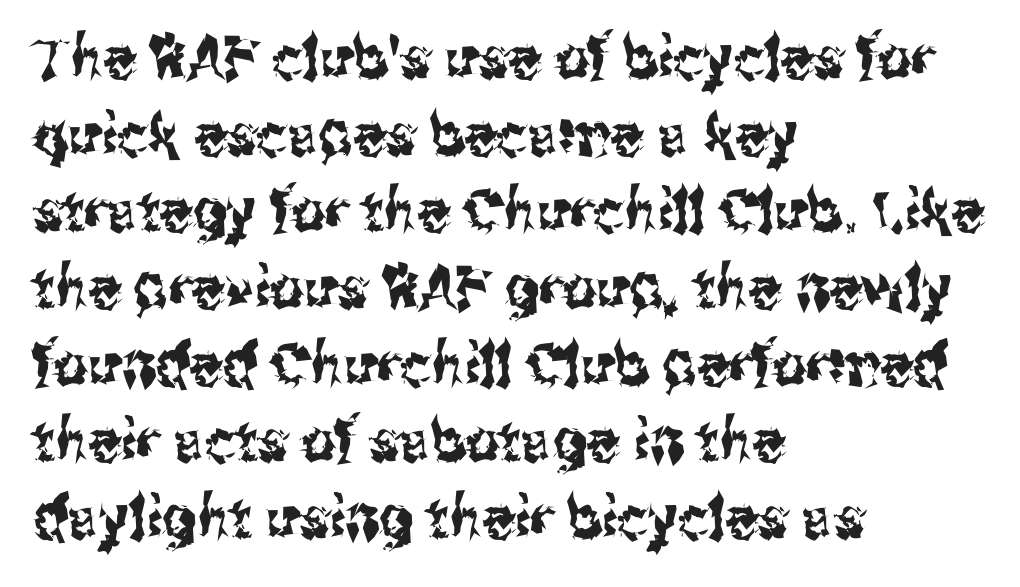
{"serif": "no", "italic": "no", "width": "condensed", "stroke_contrast": "medium", "x_height": "medium", "monospaced": "no", "underline": "no", "align": "left", "line_spacing": "normal", "line_spacing_ratio": 1.3, "letter_spacing": "normal", "letter_spacing_em": 0.0, "glyph_px": 59}
